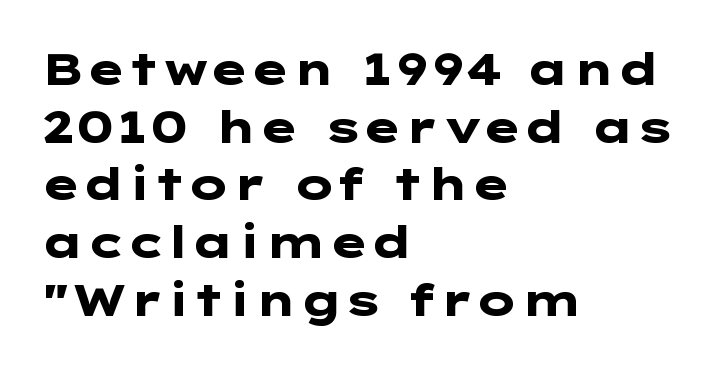
Anything drawn beneath the words? Only blank space. The paragraph has a hard left edge and a soft right edge. Rendered with straight, roman letterforms. In terms of letterform style, serifs are entirely absent.
